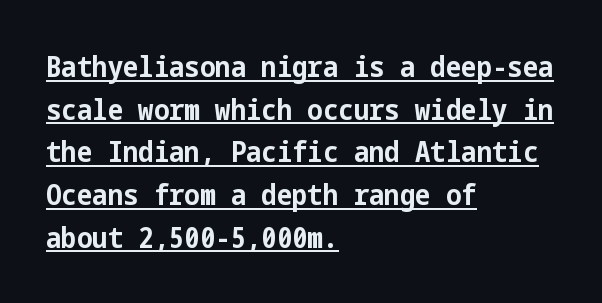
Horizontal bands of white between lines are of average thickness. Horizontal alignment here is leftward, the default for most running prose. Each word holds together tightly as a unit, with standard inter-letter gaps. The type family on display is of the sans-serif kind. Strokes here are thick enough to call this a true bold.
